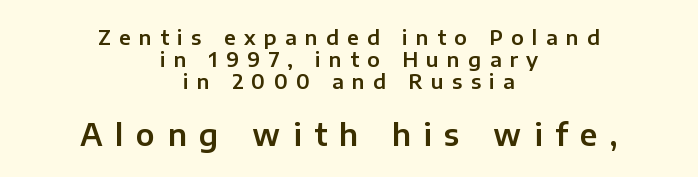
The image shows 30 px sans-serif type, upright; set centered, tight line spacing (1.11x), unusually wide letter spacing (+0.42 em), not underlined; the second (bottom) block is 1.5x larger; low stroke contrast and a medium x-height.
